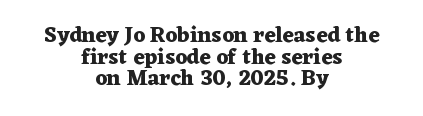
{"italic": "no", "bold": "yes", "underline": "no", "align": "center", "line_spacing": "tight", "line_spacing_ratio": 0.98, "letter_spacing": "normal", "letter_spacing_em": 0.0, "glyph_px": 22}
